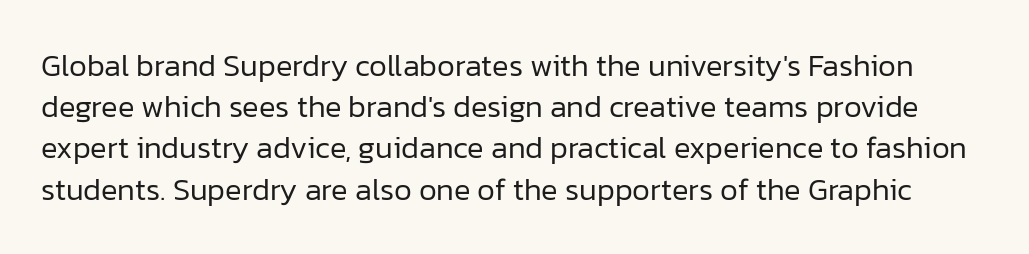
Q: Is the text bold? A: No.
Q: Is the text italic (slanted)? A: No, it is upright.
Q: Is the typeface a serif or a sans-serif typeface? A: Sans-serif.
Q: Is the text underlined? A: No.
Q: Is the spacing between letters normal or unusually wide? A: Normal.
Q: Is the spacing between lines tight, normal or loose? A: Normal.
Q: Width (condensed, normal, or wide)? A: Normal.
Q: Stroke contrast? A: Low.
Q: x-height? A: Medium.
Q: Monospaced? A: No.
